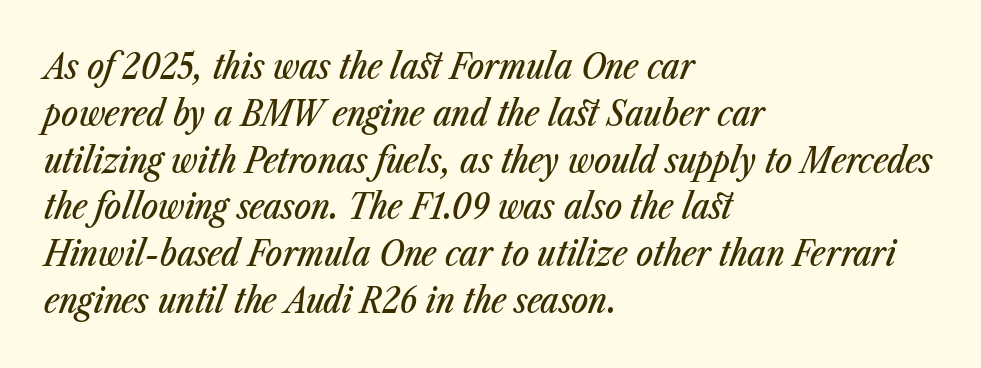
Q: Is the text italic (slanted)? A: Yes, it leans right by about 23 degrees.
Q: Is the text underlined? A: No.
Q: How is the paragraph aligned? A: Left-aligned.
Q: Is the spacing between letters normal or unusually wide? A: Normal.
Q: Is the spacing between lines tight, normal or loose? A: Normal.
Q: Width (condensed, normal, or wide)? A: Condensed.
Q: Stroke contrast? A: Low.
Q: x-height? A: Medium.
Q: Monospaced? A: No.
